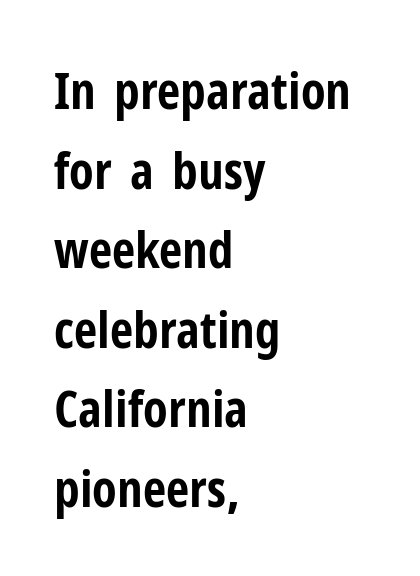
Here the designer chose a conventional face with non-uniform glyph widths. Look at the stroke-to-counter ratio: heavy, a bold. Type style note: lacks serifs. Students, observe: this is what conventionally led text looks like. Here the glyphs are tracked normally, forming tight word shapes. A student would call this left alignment; a typographer would say flush left, rag right.
